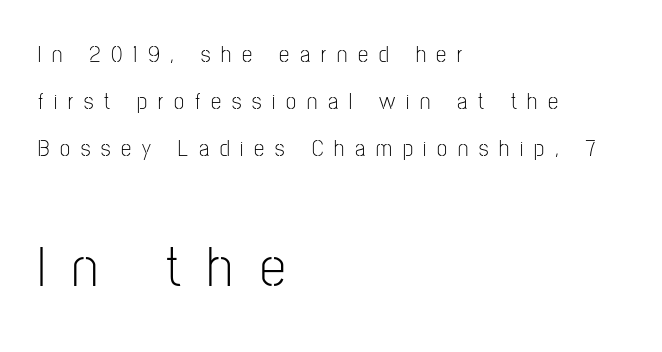
Rendered with straight, roman letterforms. Regarding leading, the lines here are spaced well apart. This sample has the flowing, uneven cadence of proportional lettering. This sample is left-justified, so line endings fall wherever the words run out. Caption: face not bold, strokes unweighted. The space directly below the letters is spotless.
